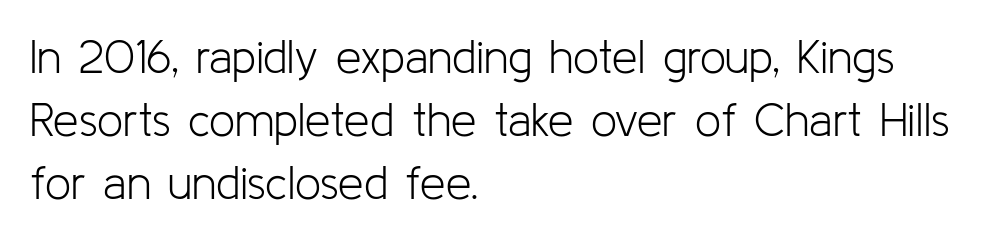
Q: Is the text bold? A: No.
Q: Is the text italic (slanted)? A: No, it is upright.
Q: Is the typeface a serif or a sans-serif typeface? A: Sans-serif.
Q: Is the text underlined? A: No.
Q: How is the paragraph aligned? A: Left-aligned.
Q: Is the spacing between letters normal or unusually wide? A: Normal.
Q: Is the spacing between lines tight, normal or loose? A: Normal.
Q: Width (condensed, normal, or wide)? A: Normal.
Q: Stroke contrast? A: Low.
Q: x-height? A: Medium.
Q: Monospaced? A: No.
